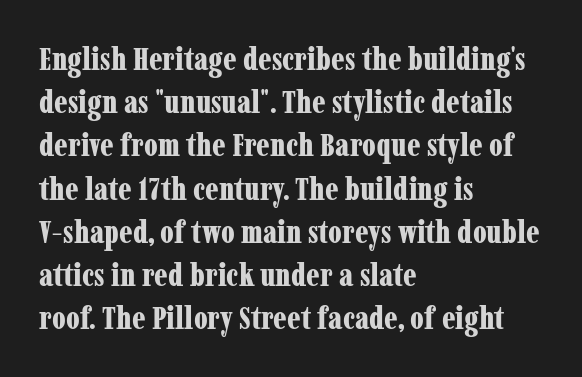
Q: Is the text bold? A: Yes.
Q: Is the text italic (slanted)? A: No, it is upright.
Q: Is the typeface a serif or a sans-serif typeface? A: Serif.
Q: Is the text underlined? A: No.
Q: How is the paragraph aligned? A: Left-aligned.
Q: Is the spacing between letters normal or unusually wide? A: Normal.
Q: Is the spacing between lines tight, normal or loose? A: Normal.
Q: Width (condensed, normal, or wide)? A: Condensed.
Q: Stroke contrast? A: Low.
Q: x-height? A: Medium.
Q: Monospaced? A: No.
